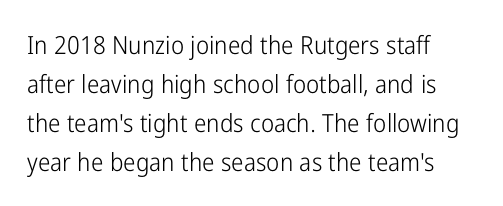
The space between consecutive lines is moderate. In terms of letterspacing, this is plain default setting. This rendering features lettering with no underline. Is the stroke heavy? The answer is a plain regular-or-lighter.
